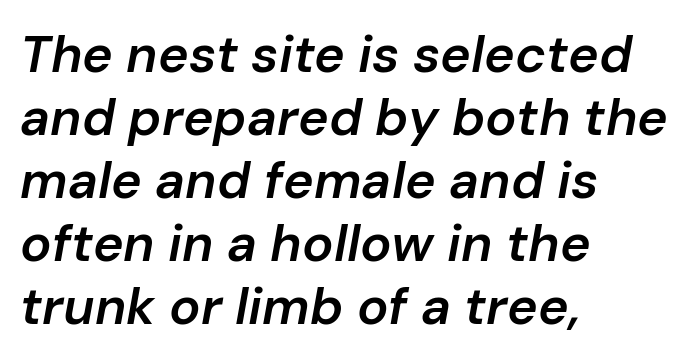
Line beginnings align vertically; line endings do not. Nobody drew a line under any word here. Words appear dense and cohesive because spacing is normal. Compared with ordinary roman type, these characters are visibly tilted.
